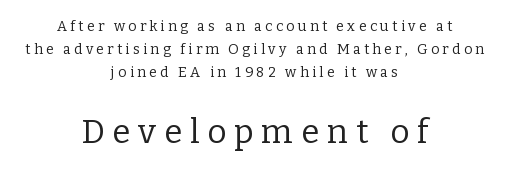
The image shows 33 px regular-weight serif type, upright; set centered, normal line spacing (1.63x), unusually wide letter spacing (+0.24 em), not underlined; the second (bottom) block is 2.36x larger; low stroke contrast and a medium x-height.
